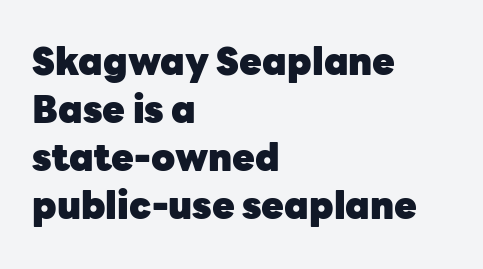
{"serif": "no", "italic": "no", "bold": "yes", "weight": "heavy", "width": "normal", "stroke_contrast": "low", "x_height": "medium", "monospaced": "no", "underline": "no", "align": "left", "line_spacing": "normal", "line_spacing_ratio": 1.3, "letter_spacing": "normal", "letter_spacing_em": 0.0, "glyph_px": 37}
